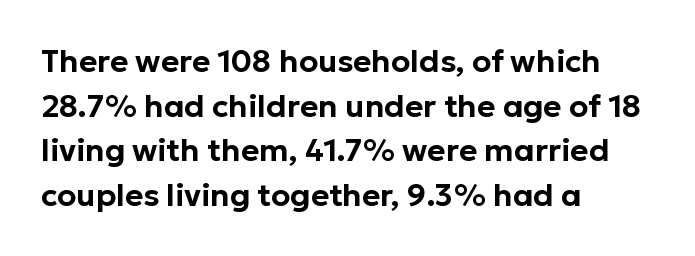
The image shows 31 px sans-serif type, upright; set left-aligned, normal line spacing (1.44x), normal letter spacing, not underlined; low stroke contrast and a medium x-height.
